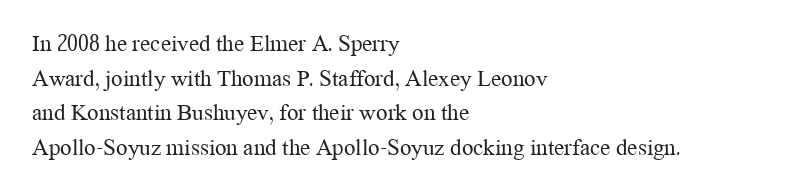
Vertical strokes here are truly vertical. Is the block centered? No — it sits flush against the left margin. Standard letterfit; no display-style spreading of the glyphs. This is not heavy type; no bold has been used.
